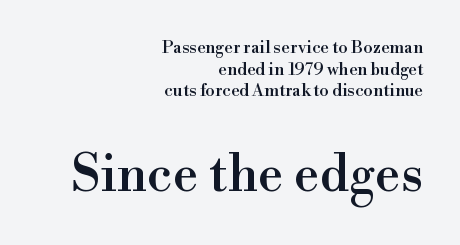
{"serif": "yes", "italic": "no", "width": "normal", "x_height": "small", "monospaced": "no", "underline": "no", "align": "right", "line_spacing": "normal", "line_spacing_ratio": 1.27, "letter_spacing": "normal", "letter_spacing_em": 0.0, "larger_block": "second", "size_ratio": 3.0, "glyph_px": 51}
